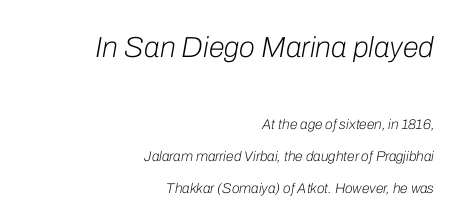
The image shows 29 px light type, italic (leaning right); set right-aligned, loose line spacing (2.27x), normal letter spacing, not underlined; the first (top) block is 2.07x larger; low stroke contrast and a medium x-height.
